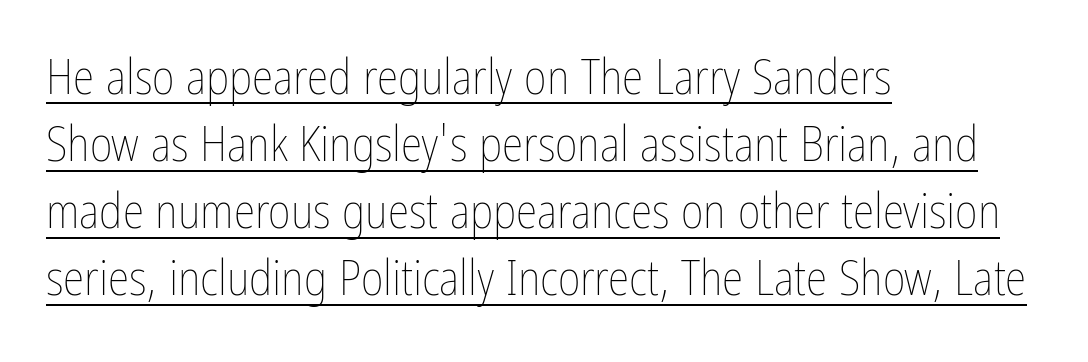
You could call the tracking neutral — neither tight nor loose. The font sits on the lighter half of the weight spectrum, regular included. Regular leading. Horizontally, the lines are justified to the leading edge only.
